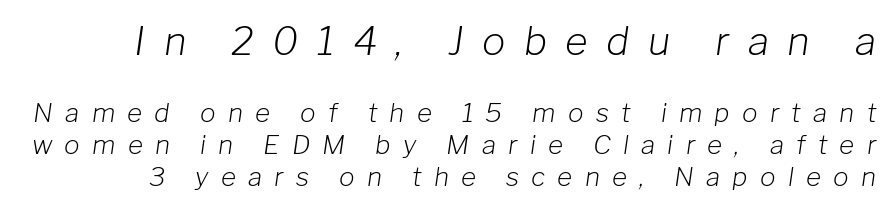
The image shows 39 px light type, italic (leaning right); set line spacing 1.23x, unusually wide letter spacing (+0.47 em), not underlined; the first (top) block is 1.5x larger; low stroke contrast and a medium x-height.
